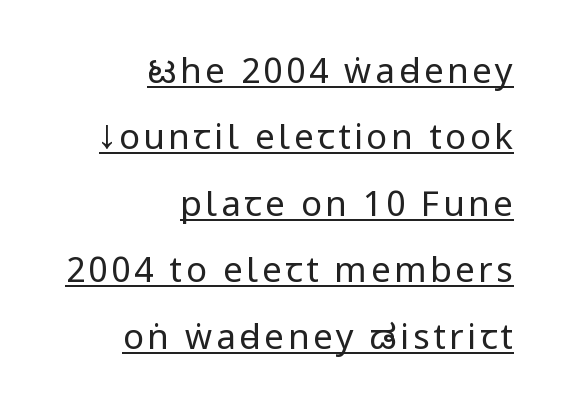
Q: Is the text bold? A: No.
Q: Is the text italic (slanted)? A: No, it is upright.
Q: Is the typeface a serif or a sans-serif typeface? A: Sans-serif.
Q: Is the text underlined? A: Yes.
Q: How is the paragraph aligned? A: Right-aligned.
Q: Is the spacing between lines tight, normal or loose? A: Loose.
Q: Width (condensed, normal, or wide)? A: Condensed.
Q: Stroke contrast? A: Low.
Q: x-height? A: Large.
Q: Monospaced? A: No.
